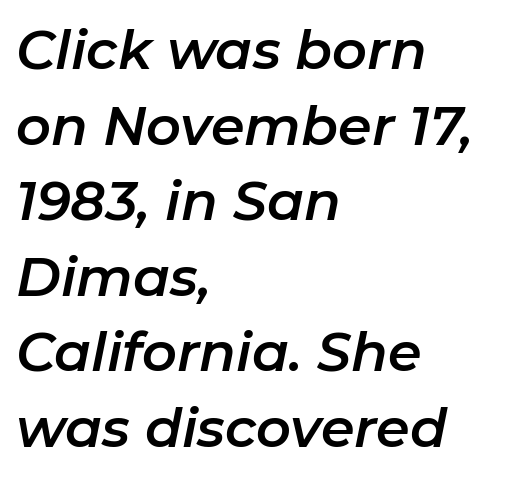
The area under the type is left untouched. In CSS terms this would be text-align: left. Words appear dense and cohesive because spacing is normal. Baseline-to-baseline distance is the conventional proportion of letter height. The font's italic variant was chosen for this text. A typesetter would call this proportional, since set widths differ per character.
